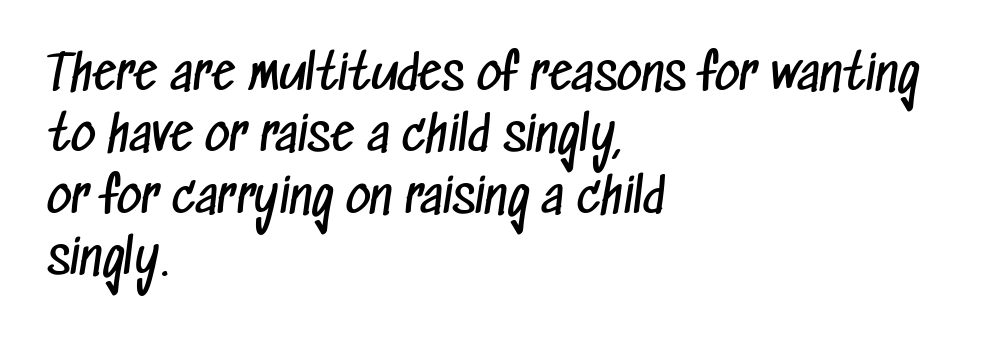
The image shows 48 px regular-weight, condensed sans-serif type; set left-aligned, normal line spacing (1.28x), normal letter spacing, not underlined; low stroke contrast and a medium x-height.
